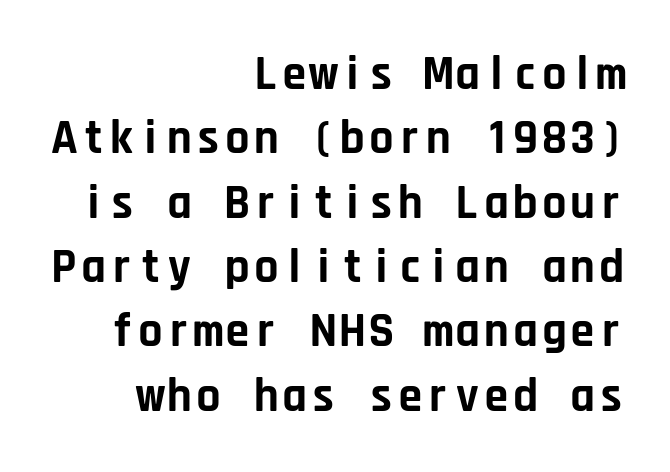
The image shows 48 px bold sans-serif type, upright, monospaced; set right-aligned, normal line spacing (1.34x), normal letter spacing, not underlined; low stroke contrast and a large x-height.
